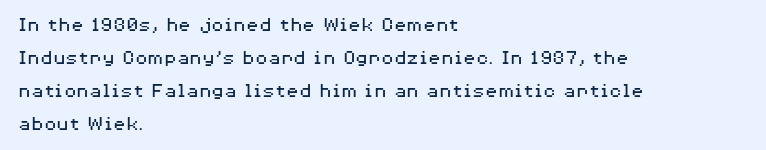
No italicization has been applied; the sample stays upright. This rendering features lettering with no underline. Summary of weight: not heavy and not bold. The typesetter chose a ragged-right arrangement here. The vertical gap from one line to the next is medium.
